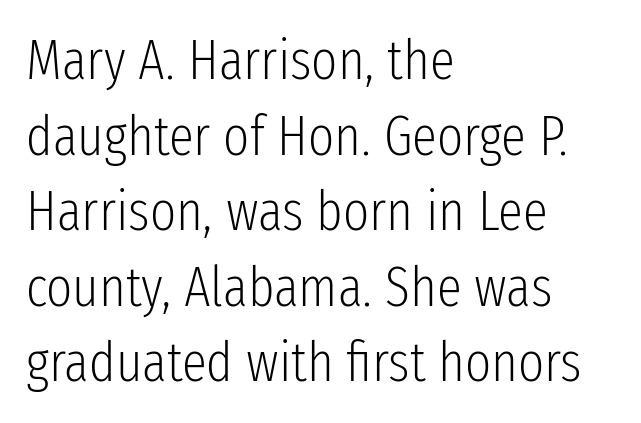
What stands out about the letter spacing? Nothing — it is the standard amount. Proportional: the letters do not fall into vertical columns. This rendering employs a face without finishing strokes, i.e., a sans-serif. The cut favours lightness, reaching ordinary text weight at its darkest. The lines sit at an ordinary, default distance from one another. The type sits square on the baseline with zero lean.
